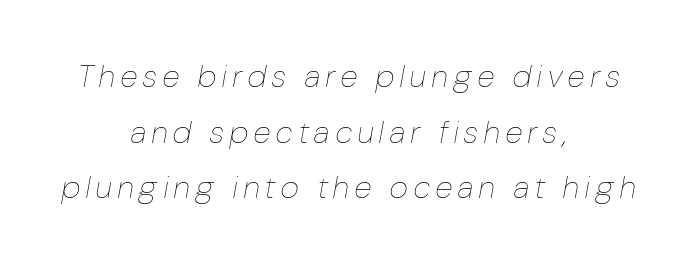
{"italic": "yes", "lean": "right", "slant_degrees": 10, "bold": "no", "weight": "thin", "width": "condensed", "stroke_contrast": "low", "x_height": "medium", "monospaced": "no", "underline": "no", "align": "center", "line_spacing_ratio": 1.74, "letter_spacing": "wide", "letter_spacing_em": 0.2, "glyph_px": 32}
